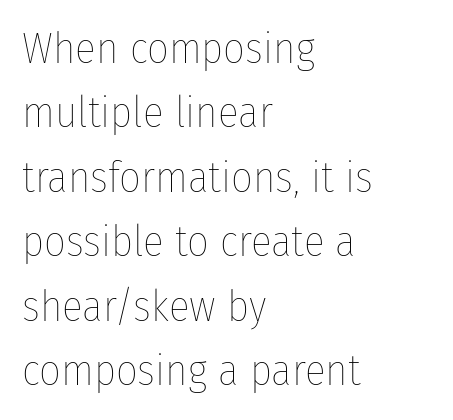
{"italic": "no", "bold": "no", "weight": "thin", "width": "condensed", "stroke_contrast": "low", "x_height": "medium", "monospaced": "no", "underline": "no", "align": "left", "line_spacing": "normal", "line_spacing_ratio": 1.5, "letter_spacing": "normal", "letter_spacing_em": 0.0, "glyph_px": 43}
